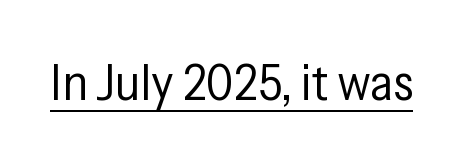
Q: Is the text bold? A: No.
Q: Is the text italic (slanted)? A: No, it is upright.
Q: Is the typeface a serif or a sans-serif typeface? A: Sans-serif.
Q: Is the text underlined? A: Yes.
Q: Is the spacing between letters normal or unusually wide? A: Normal.
Q: Width (condensed, normal, or wide)? A: Condensed.
Q: Stroke contrast? A: Low.
Q: x-height? A: Medium.
Q: Monospaced? A: No.
